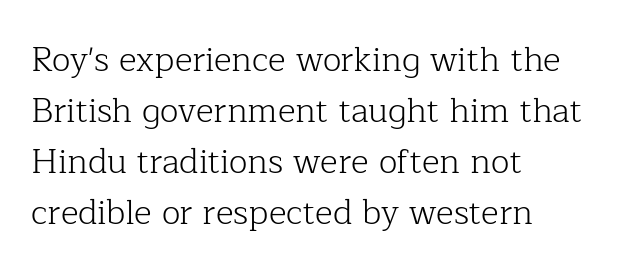
{"serif": "yes", "italic": "no", "bold": "no", "weight": "light", "width": "normal", "stroke_contrast": "low", "x_height": "medium", "monospaced": "no", "underline": "no", "align": "left", "line_spacing": "normal", "line_spacing_ratio": 1.5, "letter_spacing": "normal", "letter_spacing_em": 0.0, "glyph_px": 34}
